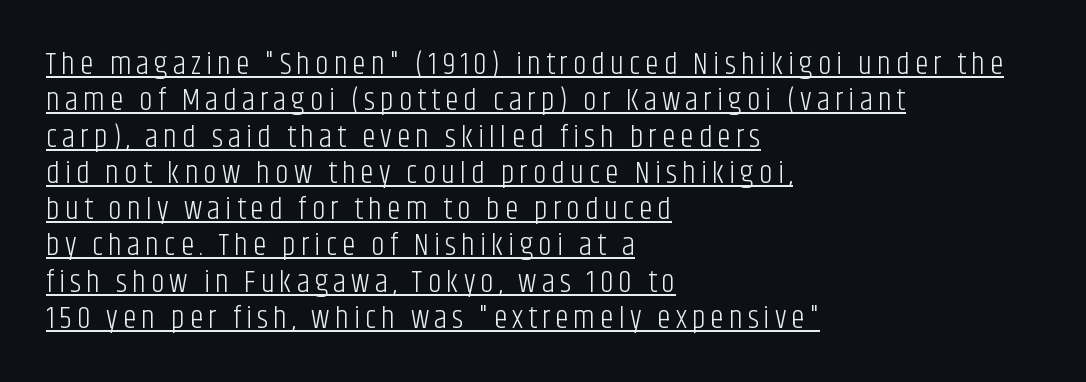
{"serif": "no", "italic": "no", "bold": "no", "weight": "light", "width": "condensed", "stroke_contrast": "low", "x_height": "large", "monospaced": "no", "underline": "yes", "align": "left", "line_spacing_ratio": 1.17, "glyph_px": 31}
